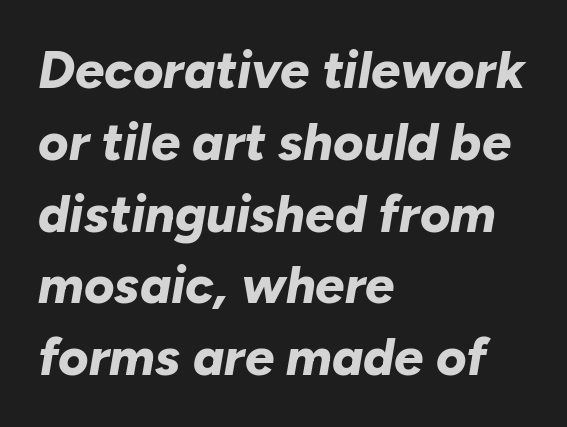
Q: Is the text bold? A: Yes.
Q: Is the text italic (slanted)? A: Yes, it leans right by about 10 degrees.
Q: Is the text underlined? A: No.
Q: How is the paragraph aligned? A: Left-aligned.
Q: Is the spacing between letters normal or unusually wide? A: Normal.
Q: Is the spacing between lines tight, normal or loose? A: Normal.
Q: Width (condensed, normal, or wide)? A: Normal.
Q: Stroke contrast? A: Low.
Q: x-height? A: Medium.
Q: Monospaced? A: No.
